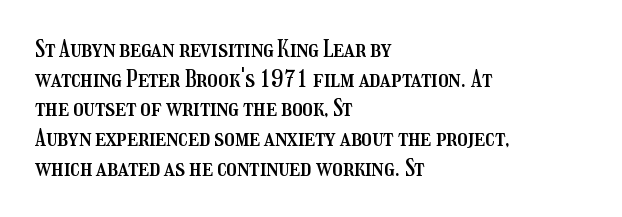
Q: Is the text italic (slanted)? A: No, it is upright.
Q: Is the text underlined? A: No.
Q: How is the paragraph aligned? A: Left-aligned.
Q: Is the spacing between letters normal or unusually wide? A: Normal.
Q: Is the spacing between lines tight, normal or loose? A: Normal.
